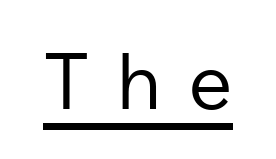
The image shows 78 px regular-weight sans-serif type, upright; set unusually wide letter spacing (+0.33 em), underlined; low stroke contrast and a medium x-height.
